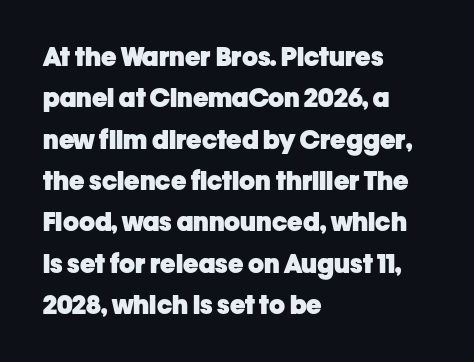
The image shows 26 px bold type, upright; set left-aligned, normal line spacing (1.59x), normal letter spacing, not underlined.
